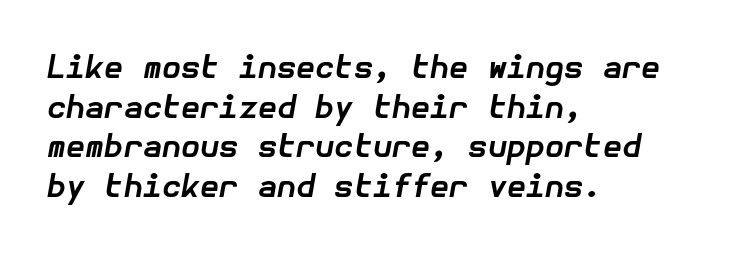
{"italic": "yes", "lean": "right", "slant_degrees": 10, "bold": "yes", "weight": "bold", "width": "normal", "stroke_contrast": "low", "x_height": "medium", "underline": "no", "align": "left", "line_spacing": "normal", "line_spacing_ratio": 1.28, "letter_spacing": "normal", "letter_spacing_em": 0.0, "glyph_px": 31}
